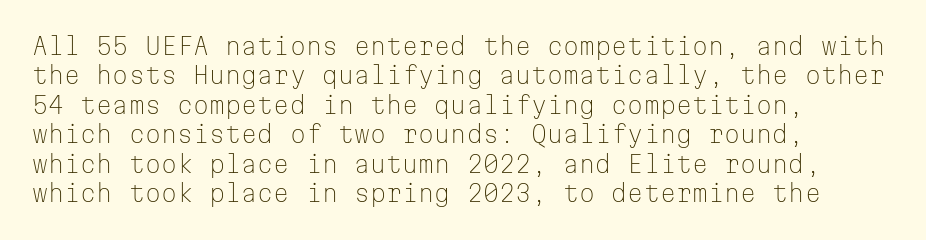
Q: Is the text bold? A: No.
Q: Is the text italic (slanted)? A: No, it is upright.
Q: Is the text underlined? A: No.
Q: How is the paragraph aligned? A: Left-aligned.
Q: Is the spacing between letters normal or unusually wide? A: Normal.
Q: Is the spacing between lines tight, normal or loose? A: Normal.
